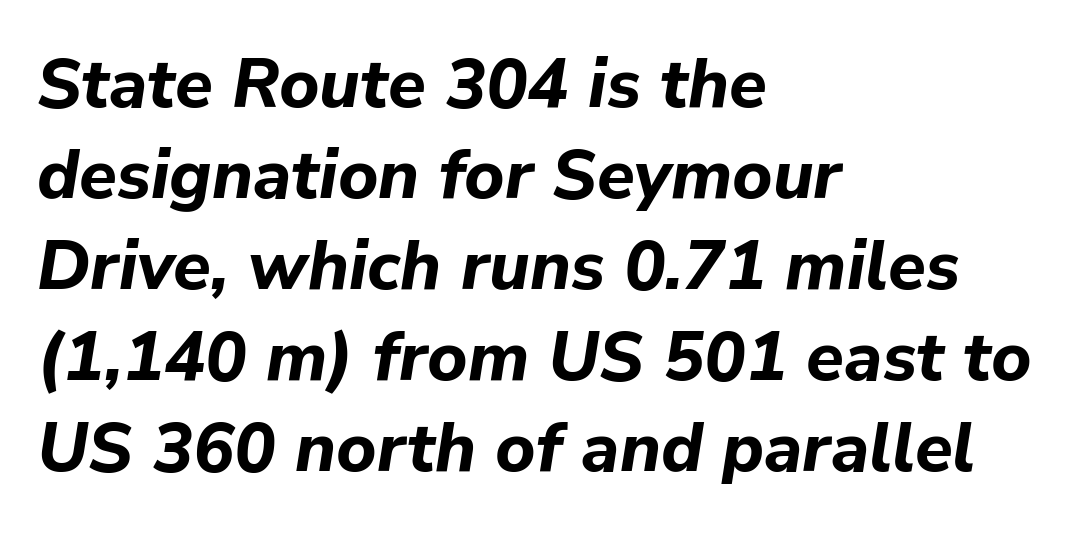
The typesetting leans heavy: a genuine bold. When letters slant like this, we call the style italic. Students, observe: this is what conventionally led text looks like. In terms of letterspacing, this is plain default setting.
